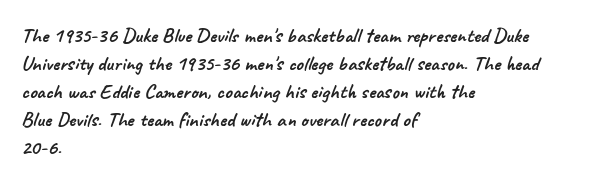
The image shows 21 px text type; set left-aligned, normal line spacing (1.33x), normal letter spacing, not underlined.
